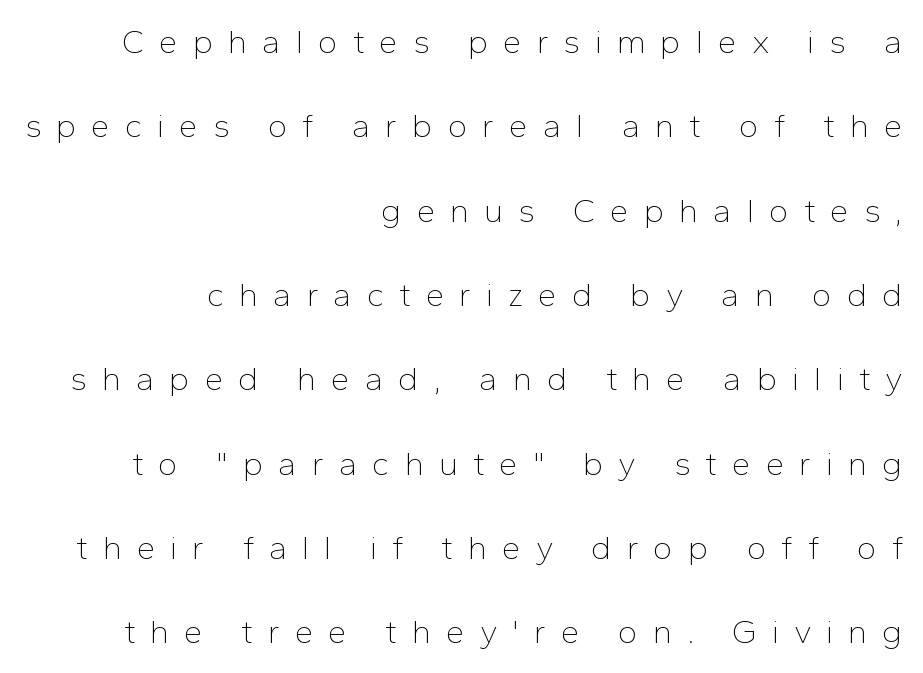
Upright lettering throughout. This sample uses expanded letter spacing, leaving extra air between glyphs. This reads as an unemphasized weight, regular at the heaviest. The face used here is a sans, in the tradition of grotesques and geometrics. Note the varied advance widths — an 'i' is clearly narrower than an 'm'.
